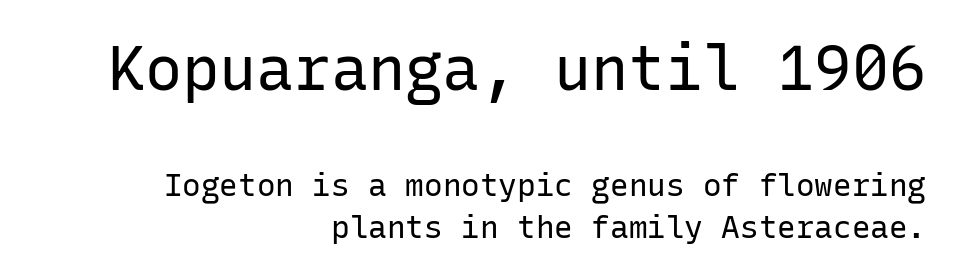
Fixed-width glyphs throughout — classic coding-font behaviour. Summary of weight: not heavy and not bold. The leading is moderate, giving the passage an even texture. The first block has been scaled up relative to the second. Note: no serifs on the glyphs.
